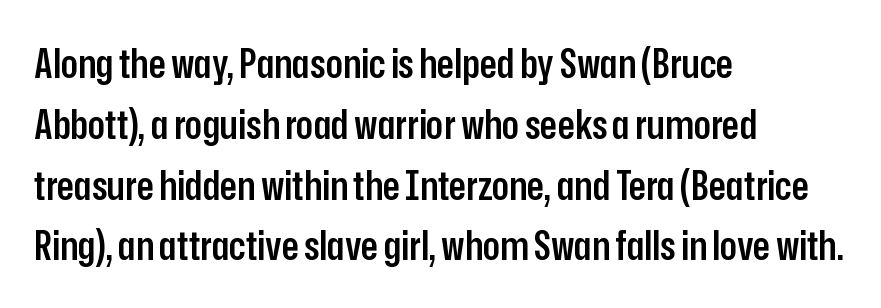
{"serif": "no", "italic": "no", "bold": "semi", "weight": "semibold", "width": "condensed", "stroke_contrast": "low", "x_height": "medium", "monospaced": "no", "underline": "no", "align": "left", "line_spacing": "normal", "line_spacing_ratio": 1.52, "letter_spacing": "normal", "letter_spacing_em": 0.0, "glyph_px": 40}
